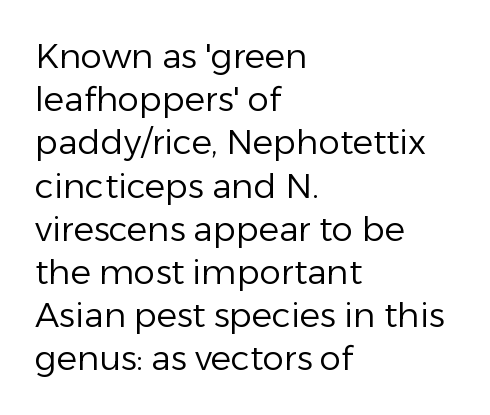
Q: Is the text bold? A: No.
Q: Is the text italic (slanted)? A: No, it is upright.
Q: Is the typeface a serif or a sans-serif typeface? A: Sans-serif.
Q: Is the text underlined? A: No.
Q: How is the paragraph aligned? A: Left-aligned.
Q: Is the spacing between letters normal or unusually wide? A: Normal.
Q: Is the spacing between lines tight, normal or loose? A: Normal.
Q: Width (condensed, normal, or wide)? A: Normal.
Q: Stroke contrast? A: Low.
Q: x-height? A: Medium.
Q: Monospaced? A: No.
